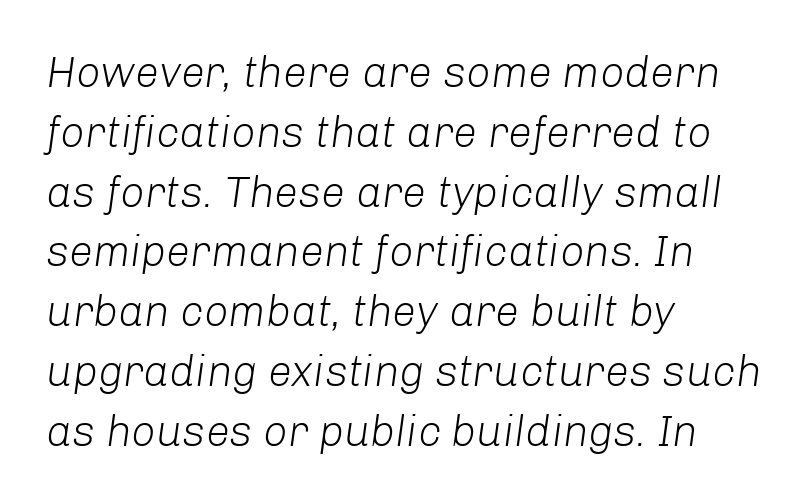
{"italic": "yes", "lean": "right", "slant_degrees": 8, "bold": "no", "weight": "light", "width": "normal", "stroke_contrast": "low", "x_height": "medium", "monospaced": "no", "underline": "no", "align": "left", "line_spacing": "normal", "line_spacing_ratio": 1.39, "letter_spacing": "normal", "letter_spacing_em": 0.0, "glyph_px": 43}
